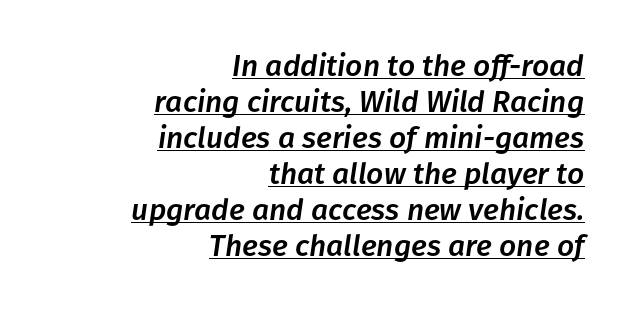
{"italic": "yes", "lean": "right", "slant_degrees": 8, "width": "normal", "stroke_contrast": "low", "x_height": "medium", "monospaced": "no", "underline": "yes", "align": "right", "line_spacing_ratio": 1.2, "letter_spacing": "normal", "letter_spacing_em": 0.0, "glyph_px": 30}
